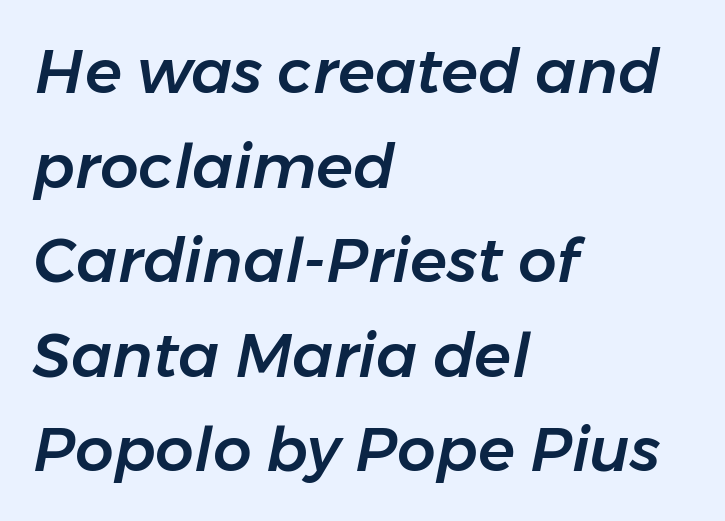
The image shows 61 px text type, italic (leaning right); set left-aligned, normal line spacing (1.55x), normal letter spacing, not underlined; low stroke contrast and a medium x-height.
